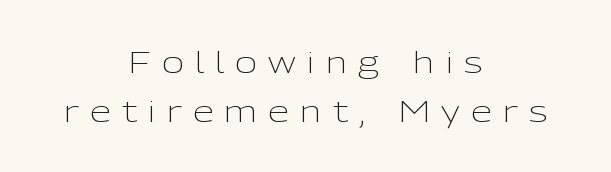
The image shows 30 px light sans-serif type, upright; set centered, normal line spacing (1.62x), unusually wide letter spacing (+0.38 em), not underlined; low stroke contrast and a medium x-height.
